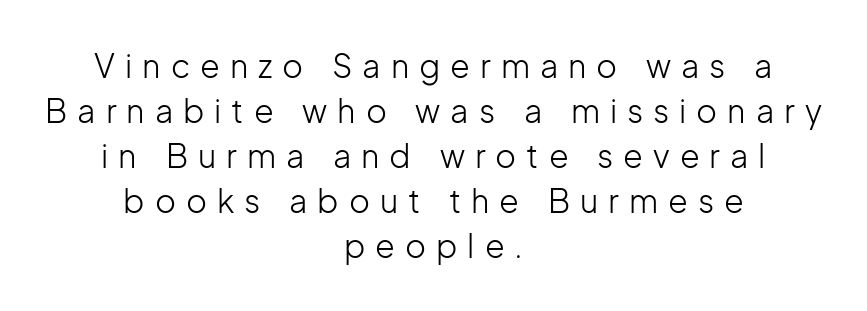
{"serif": "no", "italic": "no", "bold": "no", "weight": "light", "width": "normal", "stroke_contrast": "low", "x_height": "medium", "monospaced": "no", "underline": "no", "align": "center", "line_spacing": "normal", "line_spacing_ratio": 1.41, "letter_spacing": "wide", "letter_spacing_em": 0.31, "glyph_px": 32}
